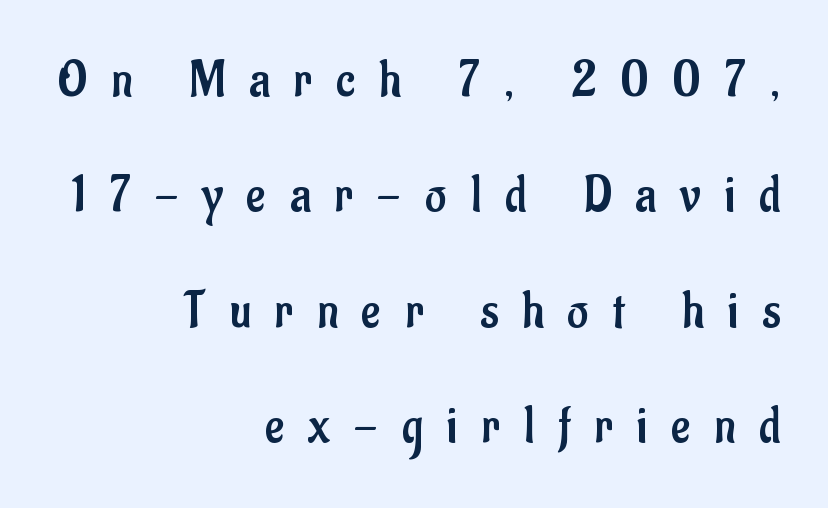
Q: Is the text bold? A: No.
Q: Is the text italic (slanted)? A: No, it is upright.
Q: Is the typeface a serif or a sans-serif typeface? A: Sans-serif.
Q: Is the text underlined? A: No.
Q: How is the paragraph aligned? A: Right-aligned.
Q: Is the spacing between letters normal or unusually wide? A: Unusually wide.
Q: Is the spacing between lines tight, normal or loose? A: Loose.
Q: Width (condensed, normal, or wide)? A: Condensed.
Q: Stroke contrast? A: Low.
Q: x-height? A: Small.
Q: Monospaced? A: No.
